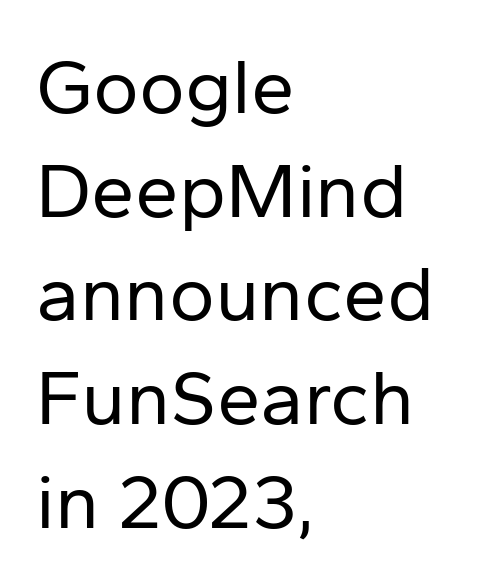
Q: Is the text bold? A: No.
Q: Is the text italic (slanted)? A: No, it is upright.
Q: Is the typeface a serif or a sans-serif typeface? A: Sans-serif.
Q: Is the text underlined? A: No.
Q: How is the paragraph aligned? A: Left-aligned.
Q: Is the spacing between letters normal or unusually wide? A: Normal.
Q: Is the spacing between lines tight, normal or loose? A: Normal.
Q: Width (condensed, normal, or wide)? A: Normal.
Q: Stroke contrast? A: Low.
Q: x-height? A: Medium.
Q: Monospaced? A: No.
